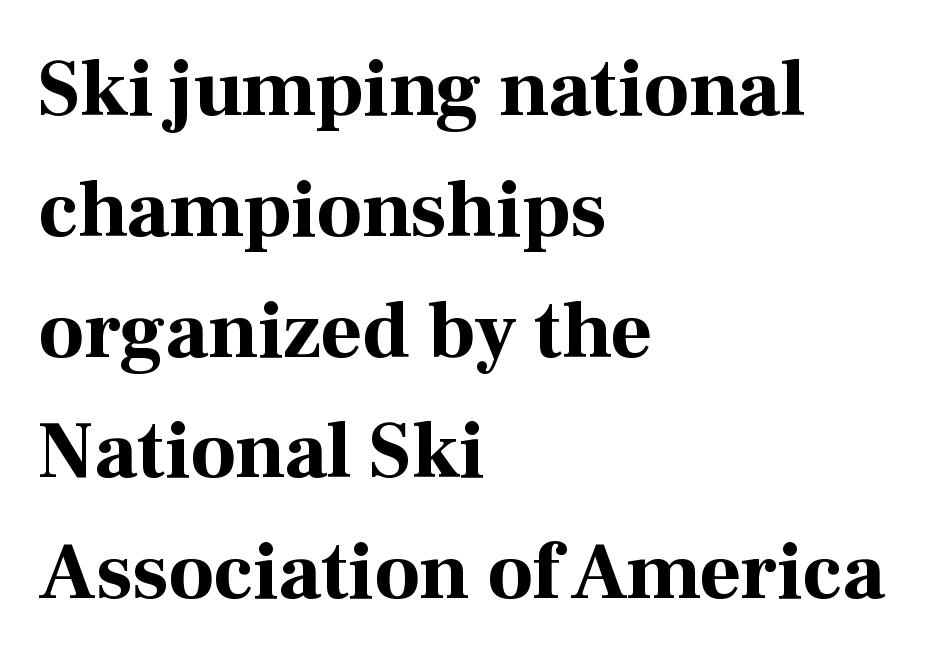
Q: Is the text bold? A: Yes.
Q: Is the text italic (slanted)? A: No, it is upright.
Q: Is the typeface a serif or a sans-serif typeface? A: Serif.
Q: Is the text underlined? A: No.
Q: How is the paragraph aligned? A: Left-aligned.
Q: Is the spacing between letters normal or unusually wide? A: Normal.
Q: Is the spacing between lines tight, normal or loose? A: Normal.
Q: Width (condensed, normal, or wide)? A: Normal.
Q: Stroke contrast? A: High.
Q: x-height? A: Medium.
Q: Monospaced? A: No.
